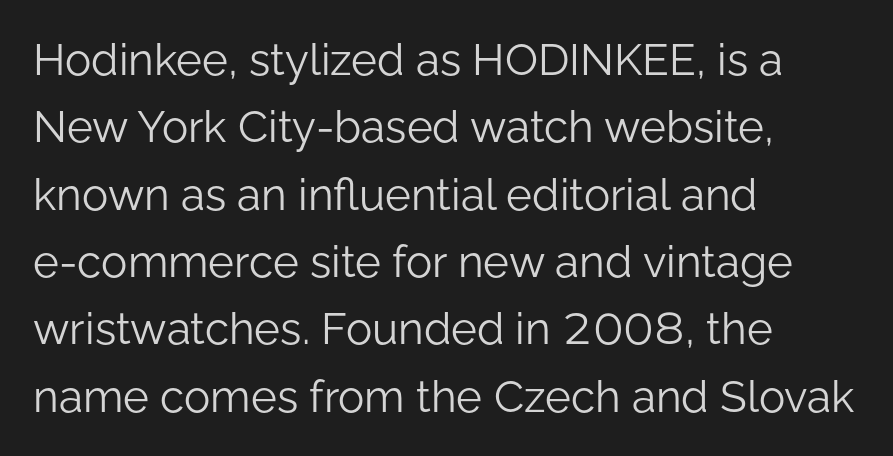
The image shows 44 px light sans-serif type, upright; set left-aligned, normal line spacing (1.53x), normal letter spacing, not underlined; low stroke contrast and a medium x-height.
